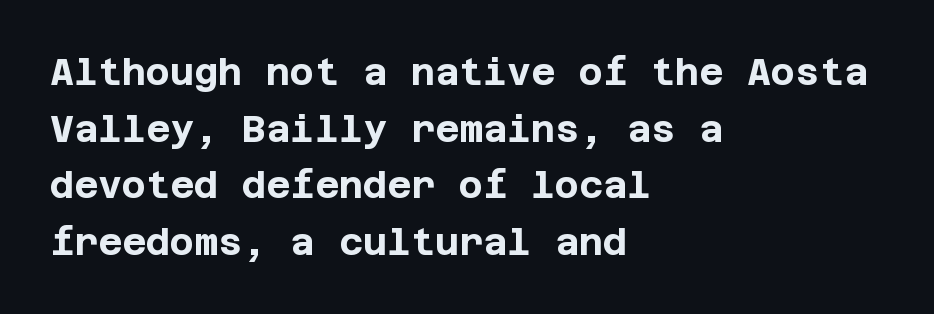
{"serif": "no", "italic": "no", "bold": "yes", "weight": "bold", "width": "normal", "stroke_contrast": "low", "x_height": "large", "underline": "no", "align": "left", "line_spacing": "normal", "line_spacing_ratio": 1.53, "letter_spacing": "normal", "letter_spacing_em": 0.0, "glyph_px": 37}
